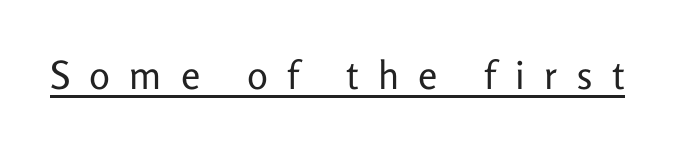
The image shows 39 px regular-weight sans-serif type, upright; set unusually wide letter spacing (+0.49 em), underlined; low stroke contrast and a medium x-height.
